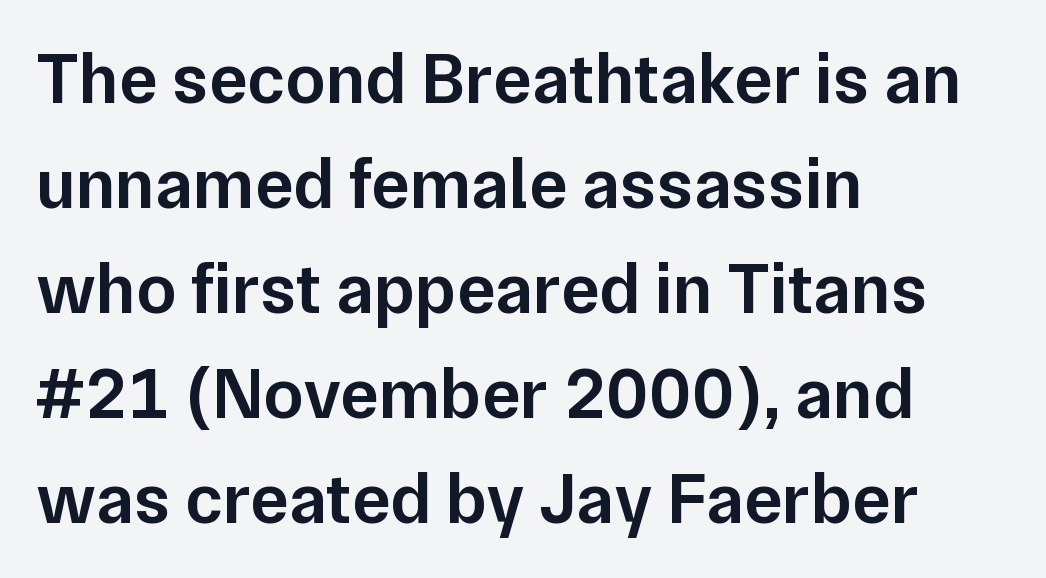
{"serif": "no", "italic": "no", "bold": "semi", "weight": "semibold", "width": "normal", "stroke_contrast": "low", "x_height": "medium", "monospaced": "no", "underline": "no", "align": "left", "line_spacing": "normal", "line_spacing_ratio": 1.46, "letter_spacing": "normal", "letter_spacing_em": 0.0, "glyph_px": 72}
